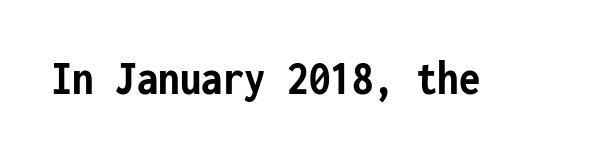
The image shows 49 px semibold, condensed sans-serif type, upright, monospaced; set normal letter spacing, not underlined; low stroke contrast and a medium x-height.
